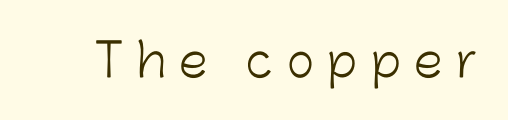
{"serif": "no", "italic": "no", "bold": "no", "weight": "light", "width": "normal", "stroke_contrast": "low", "x_height": "medium", "monospaced": "no", "underline": "no", "letter_spacing": "wide", "letter_spacing_em": 0.3, "glyph_px": 46}
